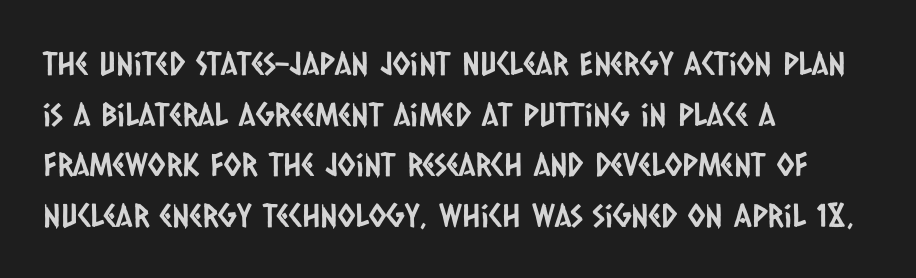
Q: Is the typeface a serif or a sans-serif typeface? A: Sans-serif.
Q: Is the text underlined? A: No.
Q: How is the paragraph aligned? A: Left-aligned.
Q: Is the spacing between letters normal or unusually wide? A: Normal.
Q: Is the spacing between lines tight, normal or loose? A: Normal.
Q: Width (condensed, normal, or wide)? A: Condensed.
Q: Stroke contrast? A: Low.
Q: x-height? A: Large.
Q: Monospaced? A: No.
